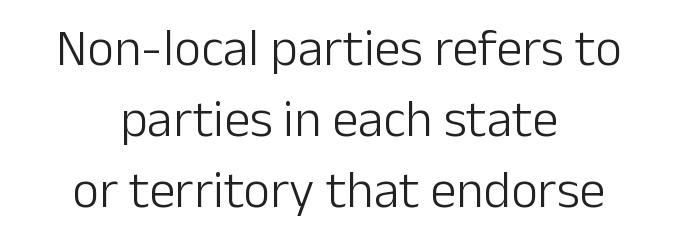
{"serif": "no", "italic": "no", "bold": "no", "weight": "light", "width": "normal", "stroke_contrast": "low", "x_height": "medium", "monospaced": "no", "underline": "no", "align": "center", "line_spacing": "normal", "line_spacing_ratio": 1.37, "letter_spacing": "normal", "letter_spacing_em": 0.0, "glyph_px": 52}
